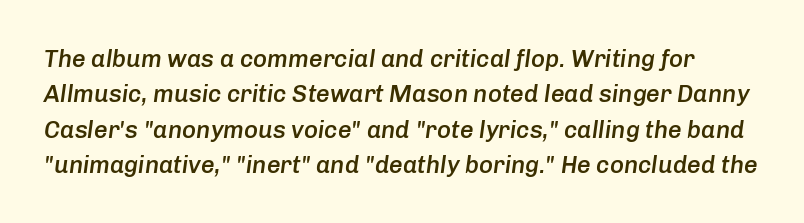
Does extra space separate the letters? No, they use regular spacing. The specimen reads as italic at a glance. The strokes are fattened partway — semibold, not bold. Clear beneath every line of the passage. Honestly, the row spacing looks completely unremarkable.
